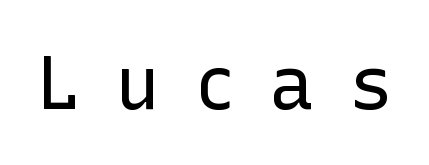
{"serif": "no", "italic": "no", "bold": "no", "weight": "regular", "width": "normal", "stroke_contrast": "low", "x_height": "medium", "monospaced": "no", "underline": "no", "letter_spacing": "wide", "letter_spacing_em": 0.48, "glyph_px": 75}
